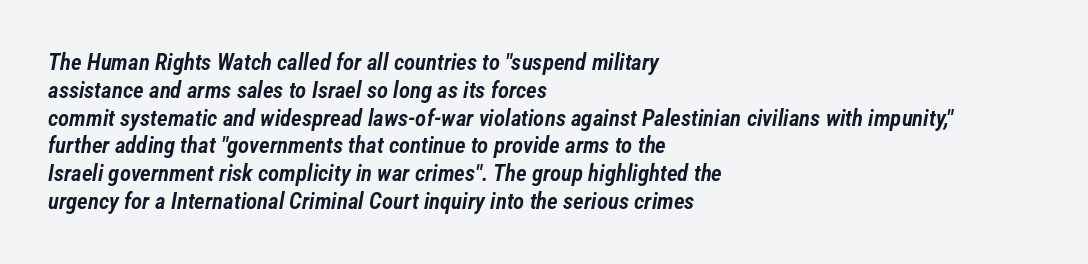
Designer's note — italics engaged. Teacher's note: observe the even left margin — that is flush-left alignment. The foot of each line stays bare and open. Weight check: semibold — heavier than regular, not quite bold. These lines keep a tight, regular rhythm from letter to letter.
